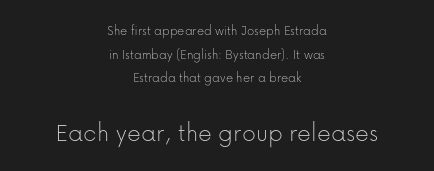
Notice how the stems are strictly vertical — no italics here. These lines are centered, leaving both edges ragged. Is the letter spacing exaggerated? No — it looks like the ordinary default. Descenders hang freely into open space. The font is comparable to plain body text, perhaps lighter.
